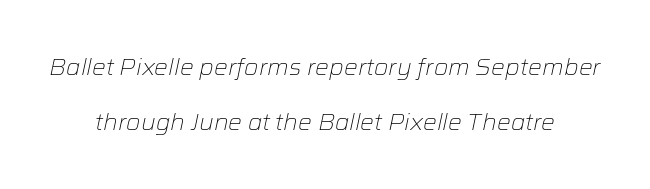
A quiet, ordinary-to-light weight characterises the typeface. Characters are canted at an angle relative to the baseline's perpendicular. Is there much room between lines? Yes — plenty of vertical air separates them. Underlining? Definitely not there. The typesetter chose a symmetrical, centered arrangement here.
